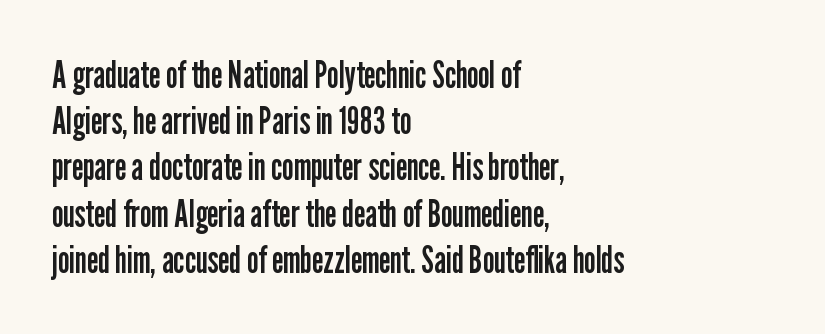
Horizontally, the lines are justified to the leading edge only. The axis of the letterforms is exactly vertical. The rows are spaced the way most documents space them. The letters advance in unequal steps, a hallmark of proportional type. Characters follow at the spacing the type designer built in. Serifs: no, the terminals of the letterforms are clean.
